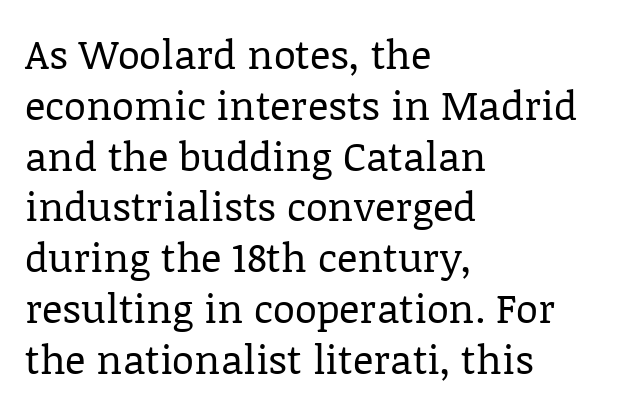
Beneath every word, the page is bare. Teacher's note: observe the even left margin — that is flush-left alignment. A typesetter would mark this as roman, not italic. No extra tracking has been applied to these lines. Baseline-to-baseline distance is the conventional proportion of letter height.
